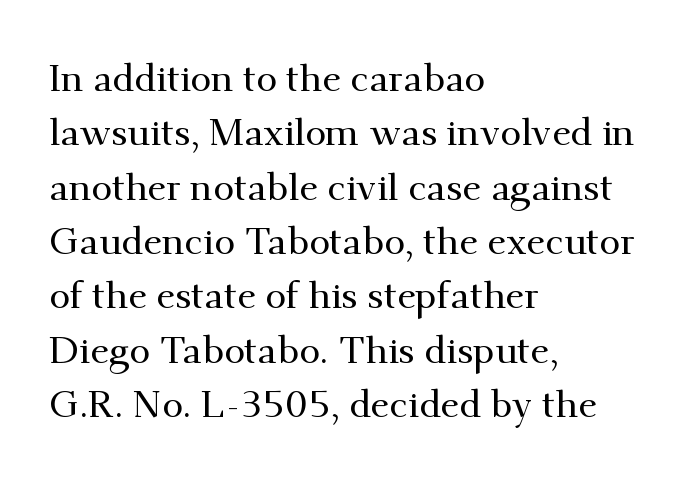
{"serif": "yes", "italic": "no", "width": "normal", "stroke_contrast": "medium", "x_height": "small", "monospaced": "no", "underline": "no", "align": "left", "line_spacing": "normal", "line_spacing_ratio": 1.43, "letter_spacing": "normal", "letter_spacing_em": 0.0, "glyph_px": 38}
